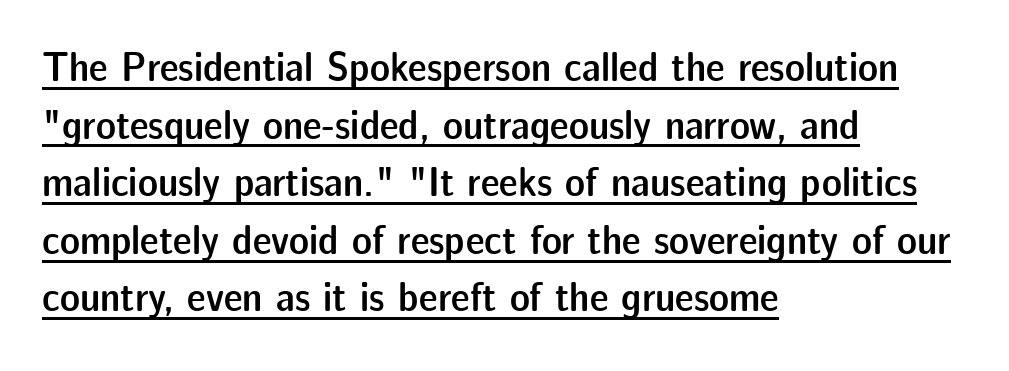
The image shows 42 px semibold sans-serif type, upright; set left-aligned, normal line spacing (1.37x), normal letter spacing, underlined; low stroke contrast and a medium x-height.
